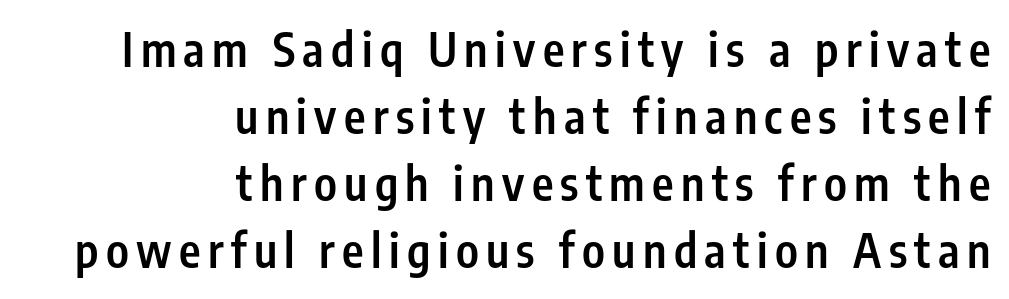
The image shows 46 px semibold, condensed sans-serif type, upright; set right-aligned, normal line spacing (1.46x), not underlined; low stroke contrast and a medium x-height.
